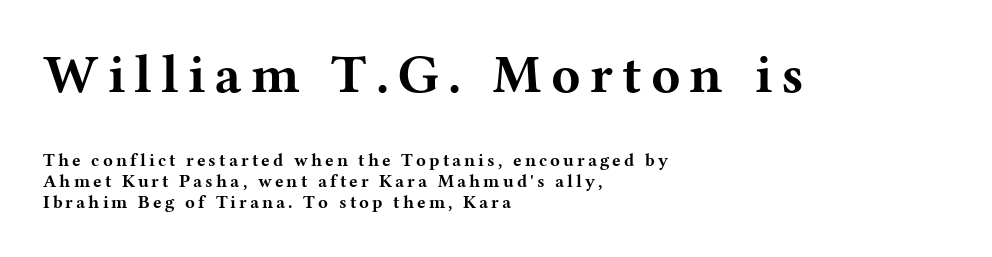
Q: Is the text bold? A: Yes.
Q: Is the text italic (slanted)? A: No, it is upright.
Q: Is the typeface a serif or a sans-serif typeface? A: Serif.
Q: Is the text underlined? A: No.
Q: How is the paragraph aligned? A: Left-aligned.
Q: Which block of text is set in a larger size, the first (top) or the second (bottom)? A: The first (top) one.
Q: Width (condensed, normal, or wide)? A: Wide.
Q: Stroke contrast? A: Medium.
Q: x-height? A: Medium.
Q: Monospaced? A: No.
